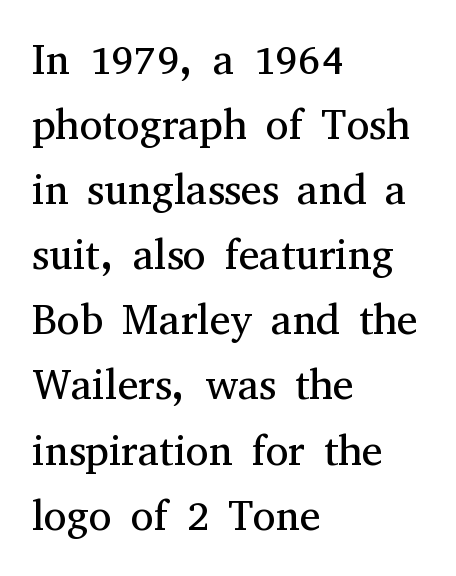
Compared with typical paragraphs, the rows here are spaced about the same. These lines keep a tight, regular rhythm from letter to letter. One-word summary of the alignment: left. The font sits on the lighter half of the weight spectrum, regular included. Each letter's strokes conclude with small projecting serifs. Do the letters lean? They stand straight.
